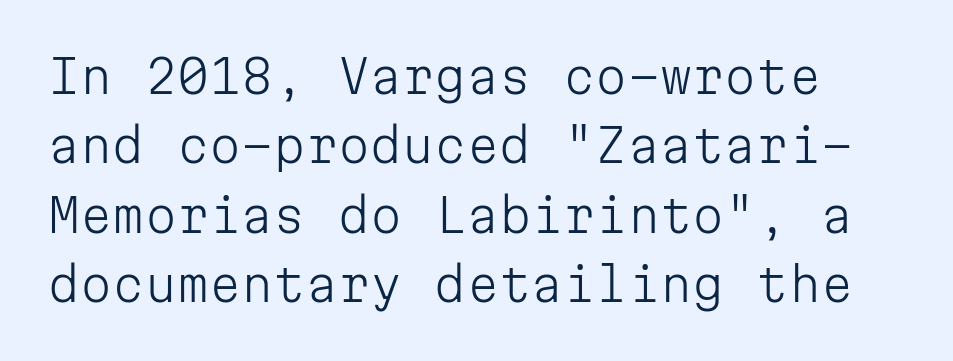
The letters sit at their default tracking, neither squeezed nor spread. The weight tops out at a normal text grade. A typesetter would call this monospace, since all characters share one set width. Line spacing here is normal.
